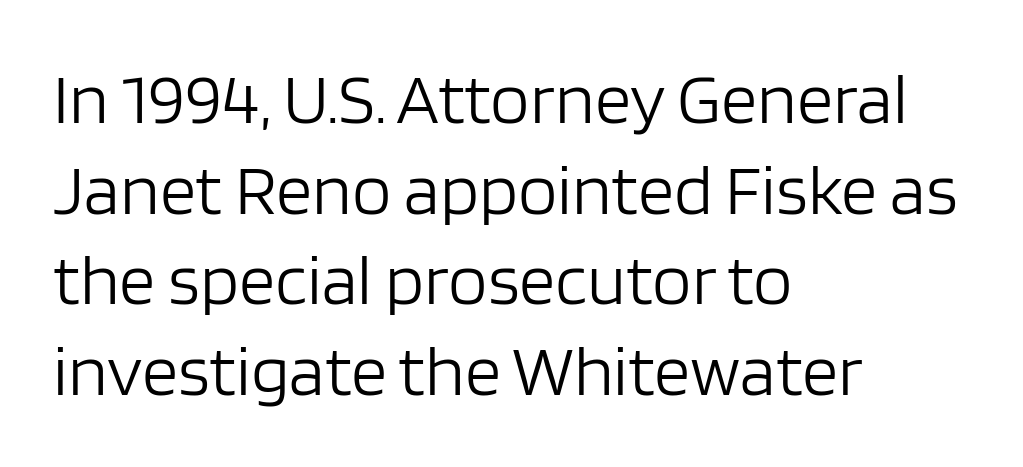
{"serif": "no", "italic": "no", "bold": "no", "weight": "light", "width": "normal", "stroke_contrast": "low", "x_height": "large", "monospaced": "no", "underline": "no", "align": "left", "line_spacing": "normal", "line_spacing_ratio": 1.26, "letter_spacing": "normal", "letter_spacing_em": 0.0, "glyph_px": 72}
